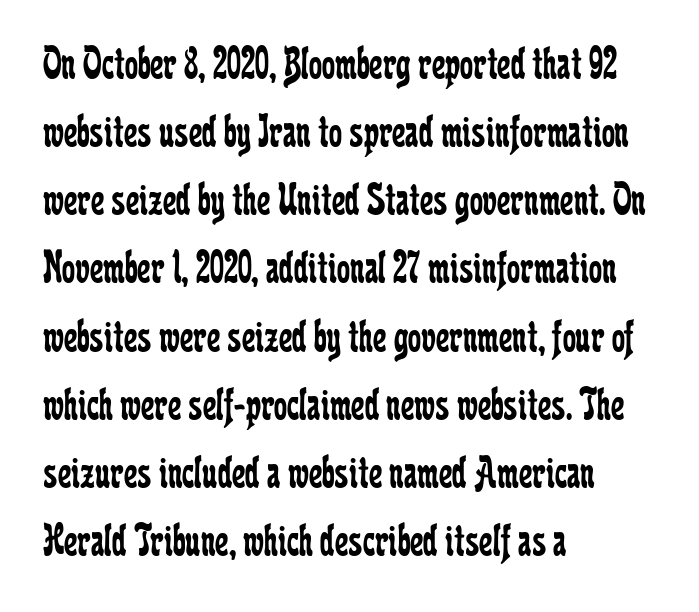
The image shows 47 px regular-weight, condensed serif type, upright; set left-aligned, normal line spacing (1.45x), normal letter spacing, not underlined; low stroke contrast and a medium x-height.
